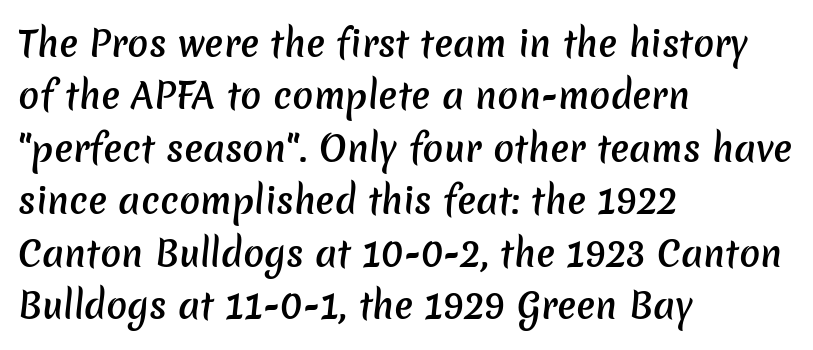
Q: Is the text bold? A: Semi-bold.
Q: Is the typeface a serif or a sans-serif typeface? A: Sans-serif.
Q: Is the text underlined? A: No.
Q: How is the paragraph aligned? A: Left-aligned.
Q: Is the spacing between letters normal or unusually wide? A: Normal.
Q: Is the spacing between lines tight, normal or loose? A: Normal.
Q: Width (condensed, normal, or wide)? A: Normal.
Q: Stroke contrast? A: Low.
Q: x-height? A: Medium.
Q: Monospaced? A: No.
